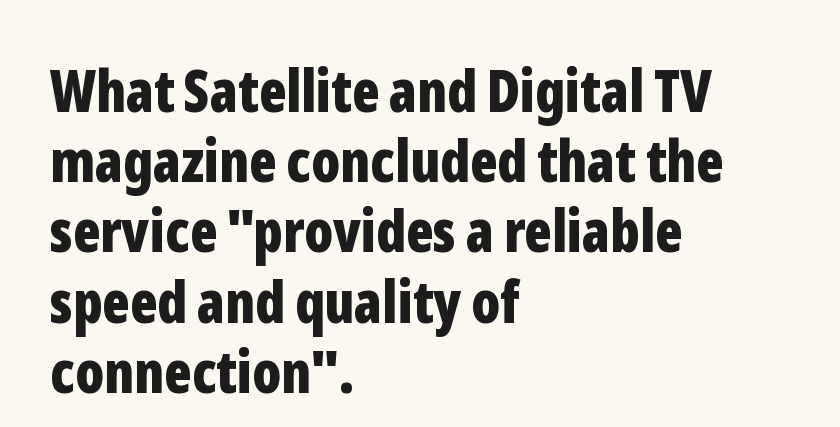
The image shows 58 px bold, condensed sans-serif type, upright; set left-aligned, line spacing 1.21x, normal letter spacing, not underlined; low stroke contrast and a medium x-height.
